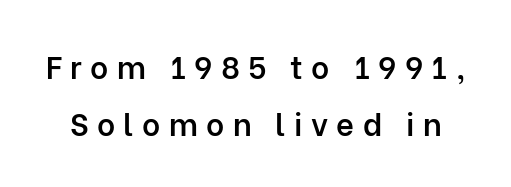
The image shows 31 px semibold sans-serif type, upright; set line spacing 1.84x, unusually wide letter spacing (+0.27 em), not underlined; low stroke contrast and a medium x-height.
